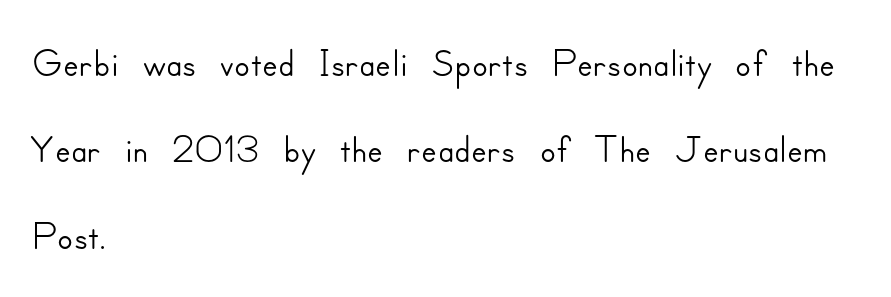
{"serif": "no", "italic": "no", "width": "normal", "stroke_contrast": "low", "x_height": "small", "monospaced": "no", "underline": "no", "align": "left", "line_spacing": "normal", "line_spacing_ratio": 1.49, "letter_spacing": "normal", "letter_spacing_em": 0.0, "glyph_px": 58}
